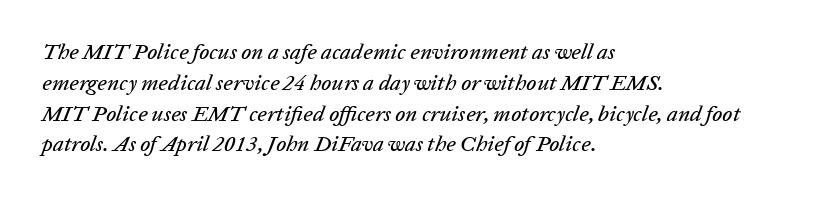
Honestly, the row spacing looks completely unremarkable. In terms of posture, this sample is oblique. Casual observation: everything's shoved over to the left. You could call the tracking neutral — neither tight nor loose. Words float on clear page, feet unadorned.
